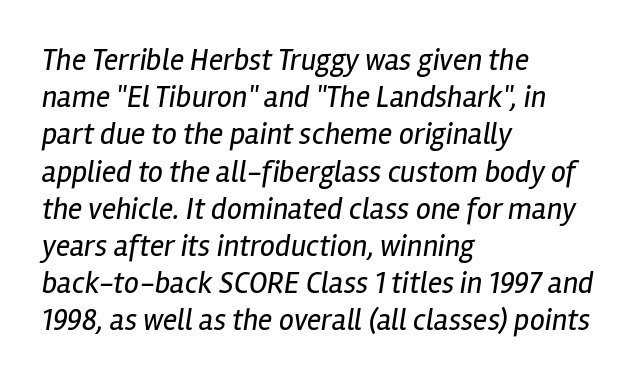
The image shows 30 px regular-weight, condensed type, italic (leaning right); set left-aligned, line spacing 1.24x, normal letter spacing, not underlined; low stroke contrast and a medium x-height.
